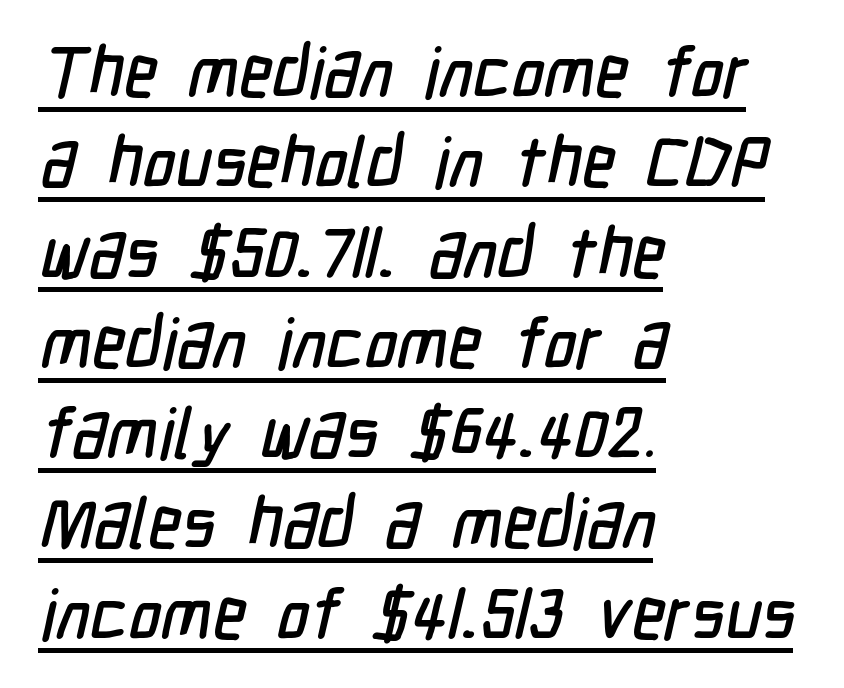
{"serif": "no", "width": "condensed", "stroke_contrast": "low", "x_height": "medium", "monospaced": "no", "underline": "yes", "align": "left", "line_spacing": "normal", "line_spacing_ratio": 1.29, "letter_spacing": "normal", "letter_spacing_em": 0.0, "glyph_px": 70}
